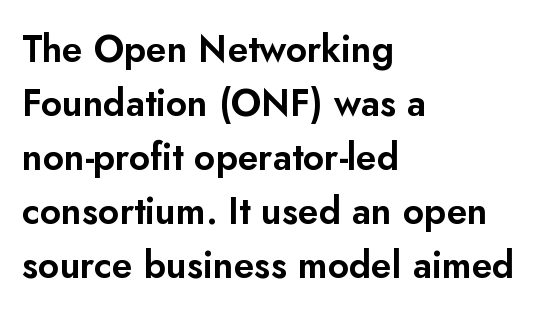
{"serif": "no", "italic": "no", "width": "normal", "stroke_contrast": "low", "x_height": "small", "monospaced": "no", "underline": "no", "align": "left", "line_spacing": "normal", "line_spacing_ratio": 1.46, "letter_spacing": "normal", "letter_spacing_em": 0.0, "glyph_px": 37}
